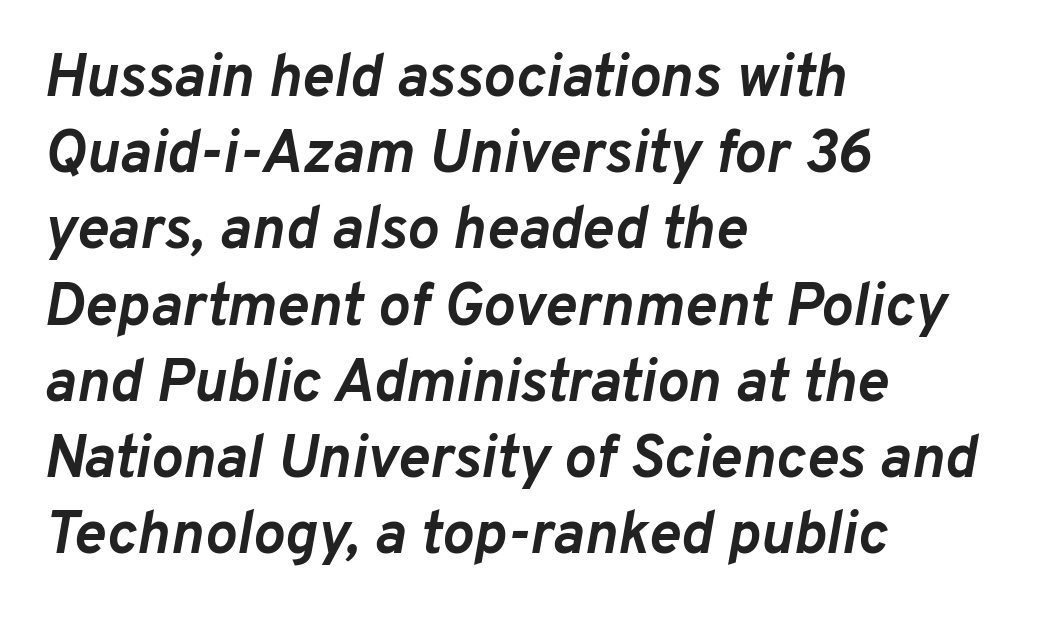
The image shows 60 px semibold type, italic (leaning right); set left-aligned, normal line spacing (1.27x), normal letter spacing, not underlined; low stroke contrast and a medium x-height.
